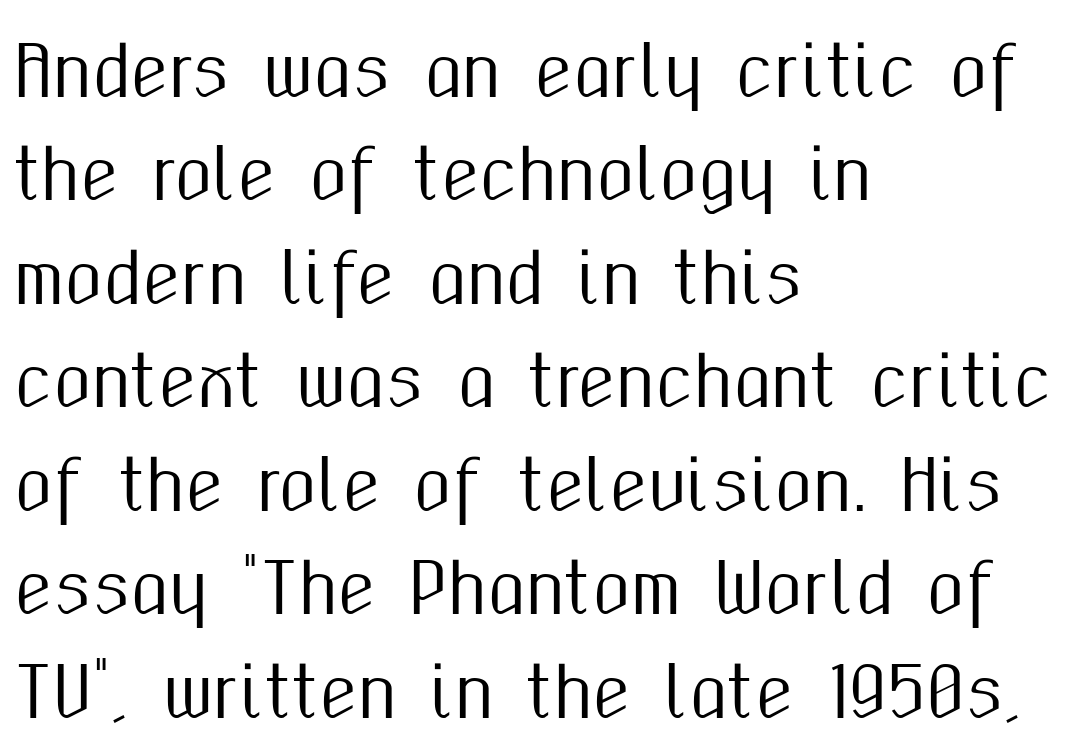
{"serif": "no", "italic": "no", "width": "condensed", "stroke_contrast": "medium", "x_height": "medium", "monospaced": "no", "underline": "no", "align": "left", "line_spacing": "normal", "line_spacing_ratio": 1.5, "letter_spacing": "normal", "letter_spacing_em": 0.0, "glyph_px": 69}
